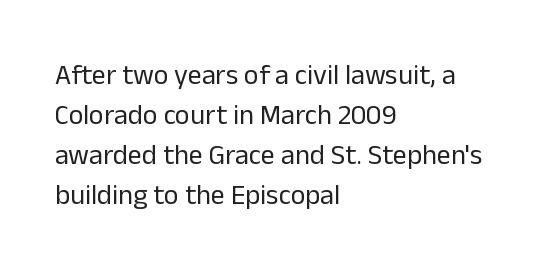
{"serif": "no", "italic": "no", "bold": "no", "weight": "regular", "width": "normal", "stroke_contrast": "low", "x_height": "medium", "monospaced": "no", "underline": "no", "align": "left", "line_spacing": "normal", "line_spacing_ratio": 1.43, "letter_spacing": "normal", "letter_spacing_em": 0.0, "glyph_px": 28}
